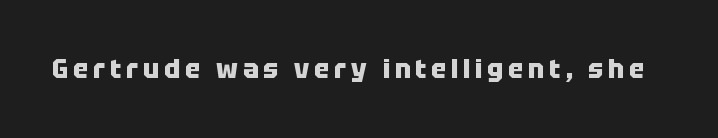
The image shows 26 px bold type, upright; set not underlined.
